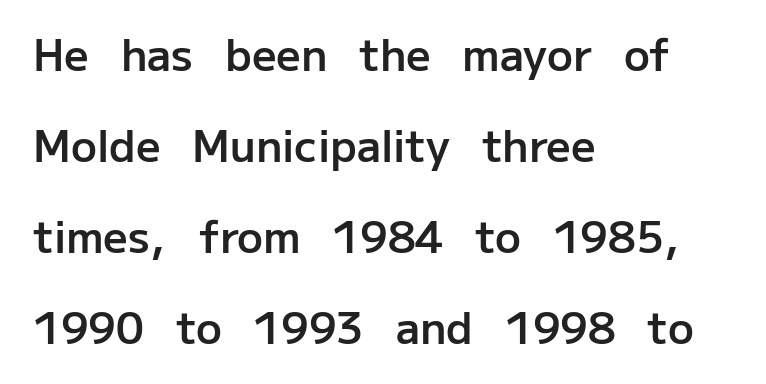
Caption: multi-line text, flush left, ragged right. Serifs: no, the terminals of the letterforms are clean. Tracking value appears to be zero — textbook default spacing. Is this a fixed-width face? No — the glyphs have proportional, varying widths. Tall strokes in this sample are plumb rather than angled. Caption: semibold face, moderately heavy strokes.
